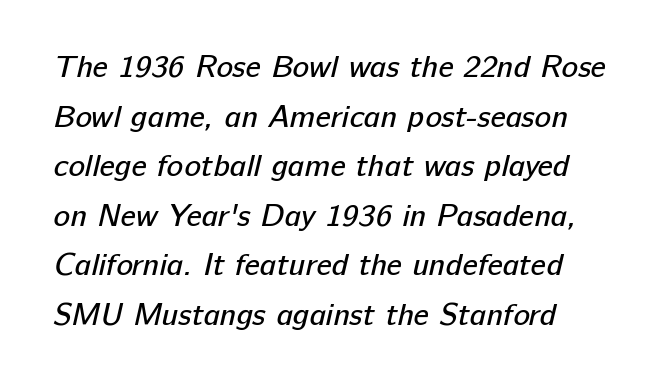
Q: Is the text bold? A: No.
Q: Is the typeface a serif or a sans-serif typeface? A: Sans-serif.
Q: Is the text underlined? A: No.
Q: How is the paragraph aligned? A: Left-aligned.
Q: Is the spacing between letters normal or unusually wide? A: Normal.
Q: Is the spacing between lines tight, normal or loose? A: Normal.
Q: Width (condensed, normal, or wide)? A: Normal.
Q: Stroke contrast? A: Low.
Q: x-height? A: Medium.
Q: Monospaced? A: No.
